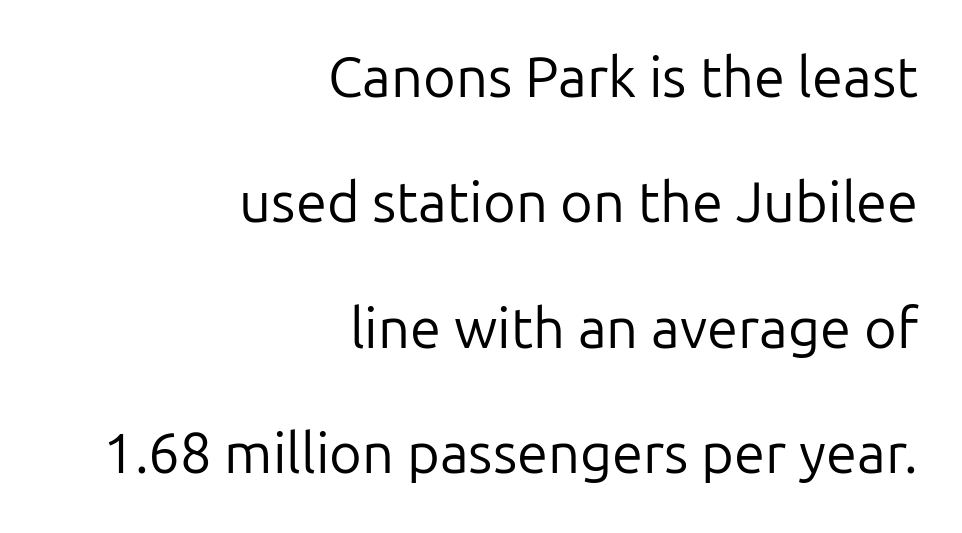
Stroke mass is kept to a normal reading level or below. Line ends are locked; line starts wander. Beneath every word, the page is bare. The letters stand straight up with perfectly vertical stems.
